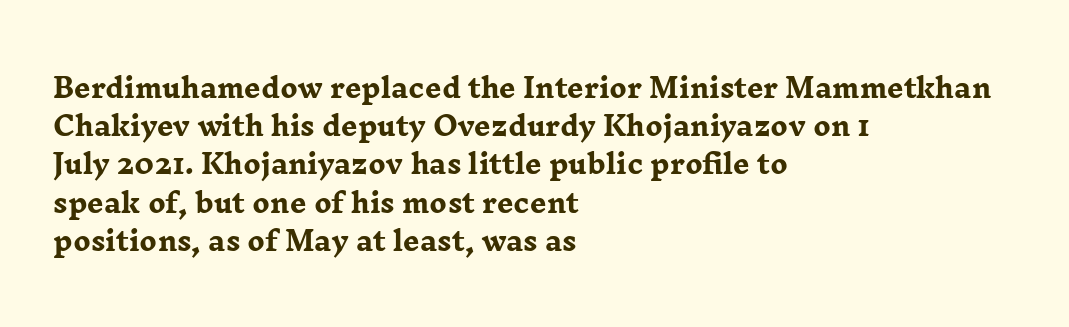
One glance says typical: line gaps are just what's usual. Students, note that the glyphs here touch the page at normal intervals. When letters stand straight like this, we call the style roman or upright. The string is rendered with underlining switched off. Casual observation: everything's shoved over to the left.
